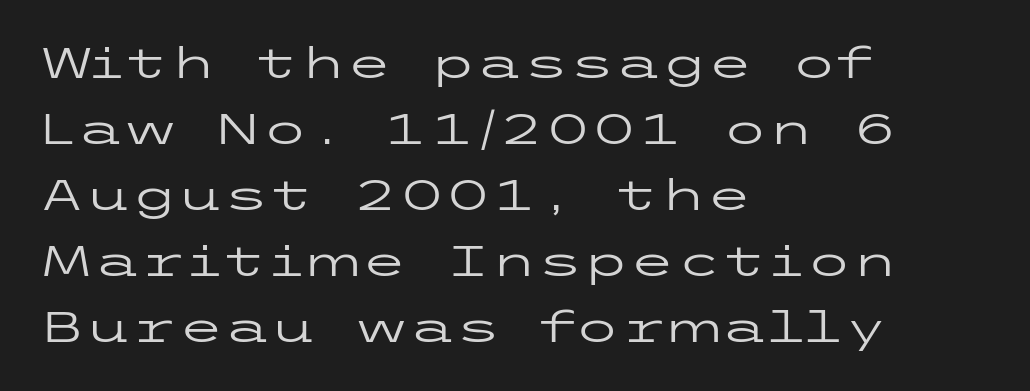
Rule under the text: the space is simply empty. Baseline-to-baseline distance is the conventional proportion of letter height. In terms of letterform style, serifs are entirely absent. Every stem runs plumb, perpendicular to the baseline. The cut favours lightness, reaching ordinary text weight at its darkest.
